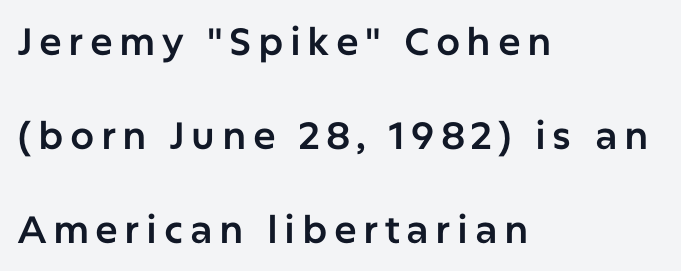
The image shows 38 px sans-serif type, upright; set left-aligned, loose line spacing (2.47x), not underlined; low stroke contrast and a medium x-height.
